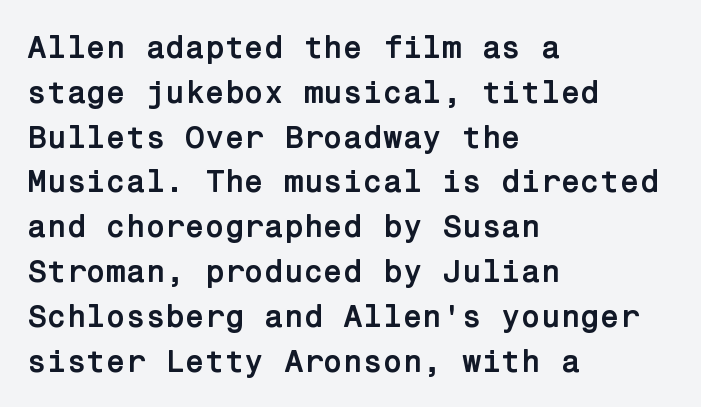
Are there feet on the stems? There aren't — it's a sans. The block of text has a typical density, with ordinary space between rows. This is roman type, the default non-slanted kind. The glyphs have the mass of a bold cut. Glance below the letters and you will spot only blank space. The letterforms sit shoulder to shoulder at normal distance.
